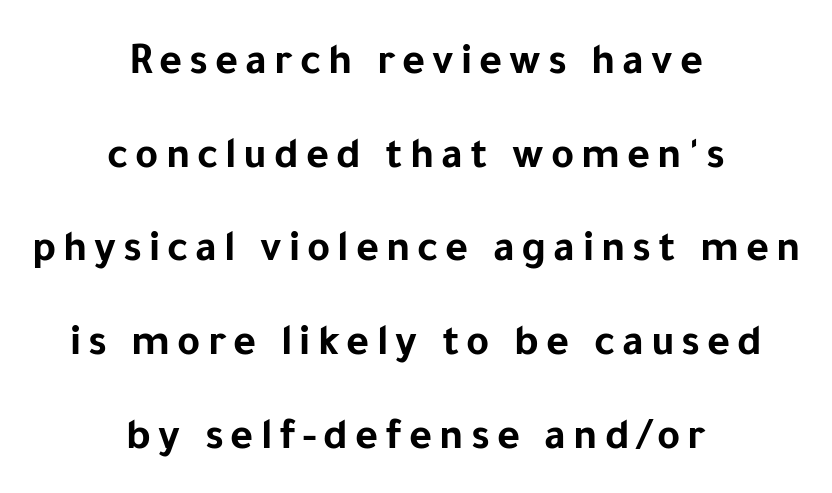
{"serif": "no", "italic": "no", "bold": "yes", "weight": "bold", "width": "normal", "stroke_contrast": "low", "x_height": "medium", "monospaced": "no", "underline": "no", "align": "center", "line_spacing": "loose", "line_spacing_ratio": 2.13, "glyph_px": 44}
